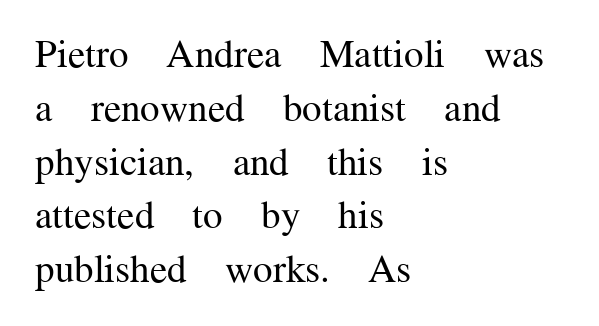
{"serif": "yes", "italic": "no", "bold": "no", "weight": "regular", "width": "normal", "stroke_contrast": "medium", "x_height": "medium", "monospaced": "no", "underline": "no", "align": "left", "line_spacing": "normal", "line_spacing_ratio": 1.38, "letter_spacing": "normal", "letter_spacing_em": 0.0, "glyph_px": 39}
